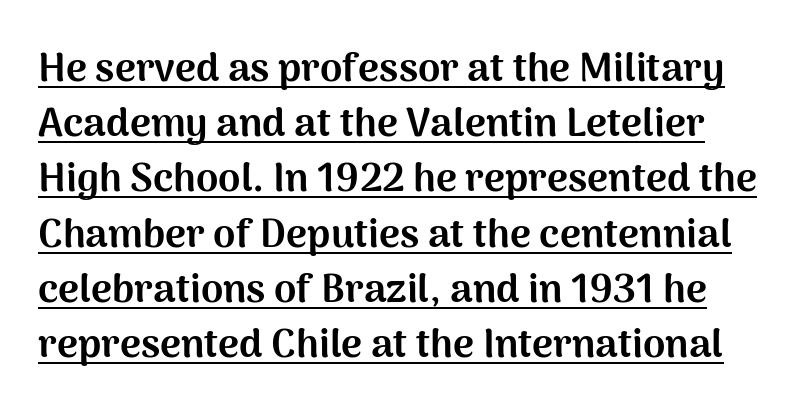
The image shows 40 px bold sans-serif type, upright; set normal line spacing (1.38x), normal letter spacing, underlined; medium stroke contrast and a medium x-height.
